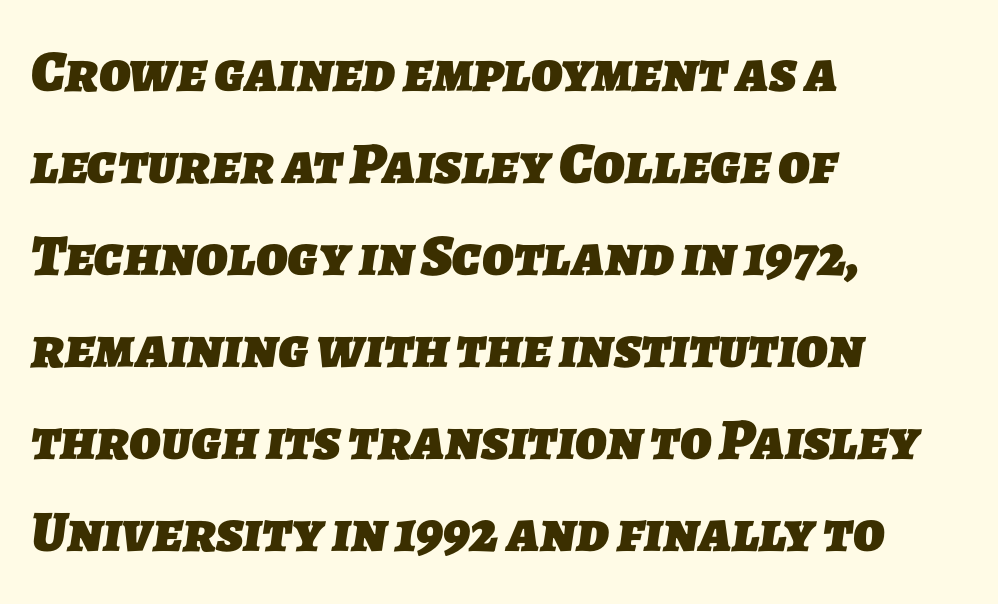
{"serif": "no", "bold": "yes", "weight": "heavy", "width": "normal", "stroke_contrast": "low", "x_height": "medium", "monospaced": "no", "underline": "no", "align": "left", "line_spacing": "normal", "line_spacing_ratio": 1.56, "letter_spacing": "normal", "letter_spacing_em": 0.0, "glyph_px": 59}
